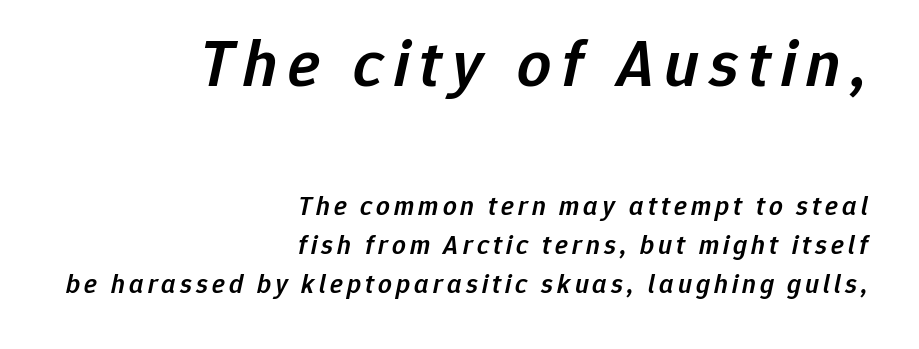
The image shows 67 px semibold type, italic (leaning right); set right-aligned, normal line spacing (1.44x), not underlined; the first (top) block is 2.48x larger; low stroke contrast and a medium x-height.
